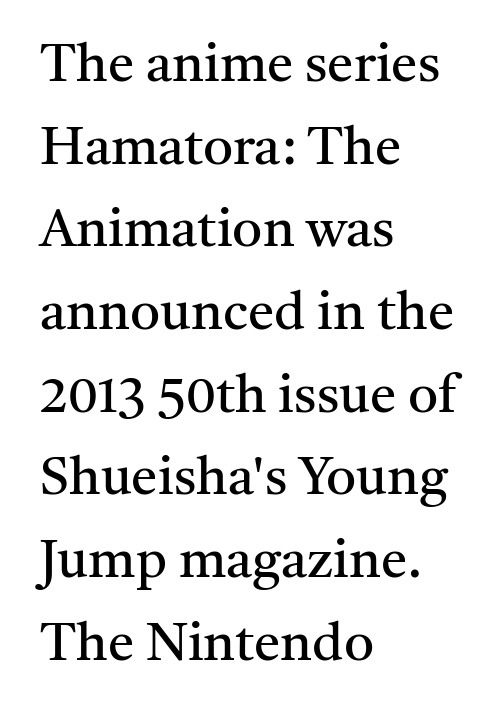
{"serif": "yes", "italic": "no", "bold": "no", "weight": "regular", "width": "normal", "stroke_contrast": "medium", "x_height": "medium", "monospaced": "no", "underline": "no", "align": "left", "line_spacing": "normal", "line_spacing_ratio": 1.56, "letter_spacing": "normal", "letter_spacing_em": 0.0, "glyph_px": 53}
